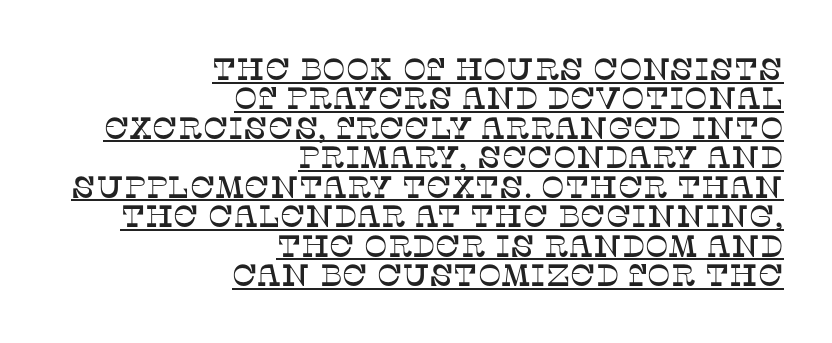
The image shows 31 px serif type, upright; set right-aligned, tight line spacing (0.95x), normal letter spacing, underlined; low stroke contrast and a large x-height.
